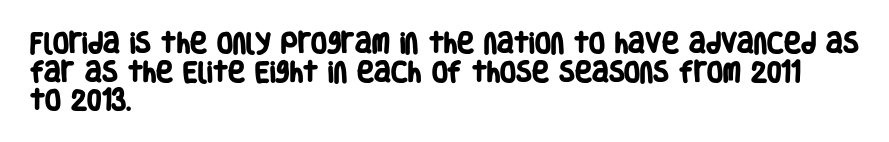
The image shows 23 px bold type; set left-aligned, normal line spacing (1.25x), normal letter spacing, not underlined.
